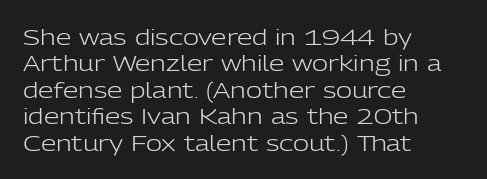
Q: Is the text bold? A: No.
Q: Is the text italic (slanted)? A: No, it is upright.
Q: Is the text underlined? A: No.
Q: How is the paragraph aligned? A: Left-aligned.
Q: Is the spacing between letters normal or unusually wide? A: Normal.
